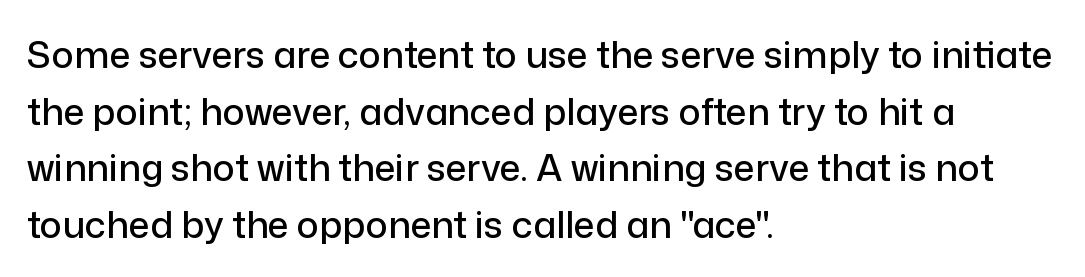
{"serif": "no", "italic": "no", "width": "normal", "stroke_contrast": "low", "x_height": "medium", "monospaced": "no", "underline": "no", "align": "left", "line_spacing": "normal", "line_spacing_ratio": 1.53, "letter_spacing": "normal", "letter_spacing_em": 0.0, "glyph_px": 37}
